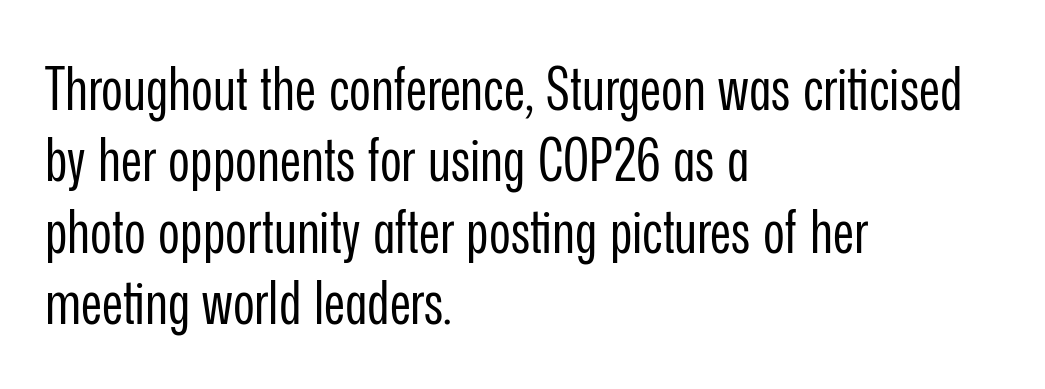
Q: Is the text bold? A: No.
Q: Is the text italic (slanted)? A: No, it is upright.
Q: Is the typeface a serif or a sans-serif typeface? A: Sans-serif.
Q: Is the text underlined? A: No.
Q: How is the paragraph aligned? A: Left-aligned.
Q: Is the spacing between letters normal or unusually wide? A: Normal.
Q: Width (condensed, normal, or wide)? A: Condensed.
Q: Stroke contrast? A: Low.
Q: x-height? A: Medium.
Q: Monospaced? A: No.
